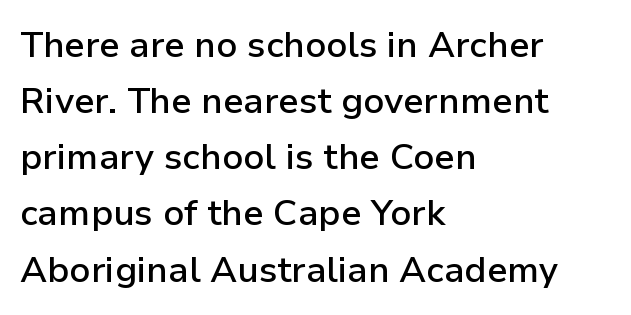
The image shows 36 px semibold sans-serif type, upright; set left-aligned, normal line spacing (1.56x), normal letter spacing, not underlined; low stroke contrast and a medium x-height.
